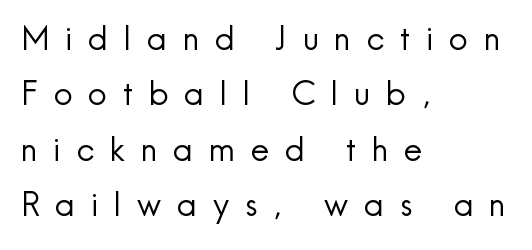
The image shows 33 px regular-weight sans-serif type, upright; set left-aligned, normal line spacing (1.68x), unusually wide letter spacing (+0.48 em), not underlined; a small x-height.
